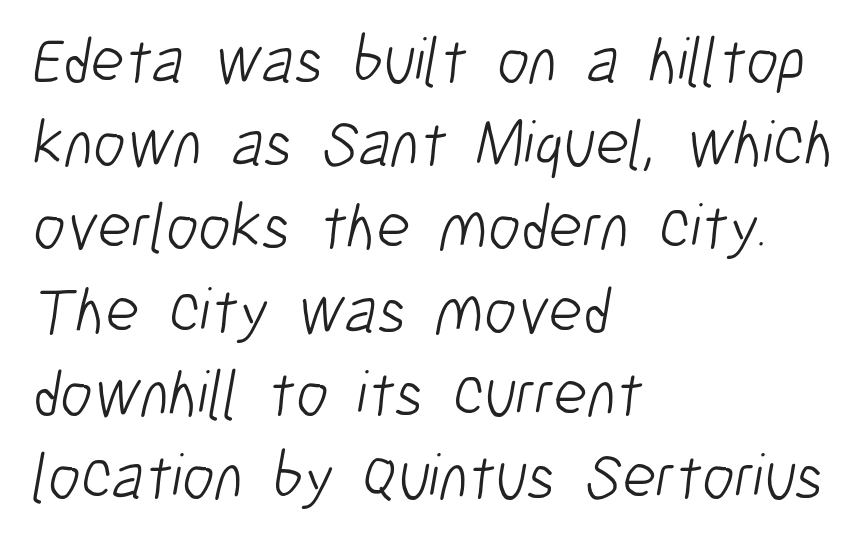
Letterform terminals end flat and unadorned throughout the passage. Glance below the letters and you will spot only blank space. This block has exactly the height ordinary leading produces. Looks like regular typesetting: each glyph gets only the width it needs. Bold? No — there's no thickening of the strokes.
